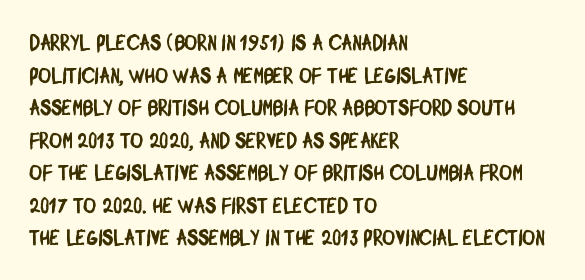
Q: Is the text underlined? A: No.
Q: How is the paragraph aligned? A: Left-aligned.
Q: Is the spacing between letters normal or unusually wide? A: Normal.
Q: Is the spacing between lines tight, normal or loose? A: Normal.
